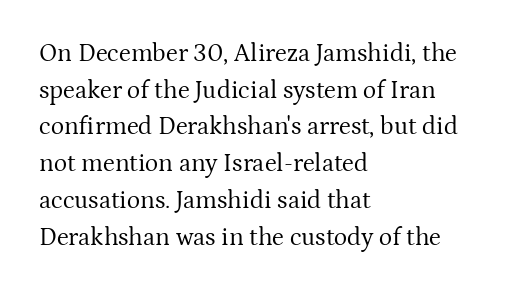
Weight: in the light-to-regular range. In CSS terms this would be text-align: left. The letters stand straight up with perfectly vertical stems. Each new line begins a customary step beneath the previous one. Characters follow at the spacing the type designer built in.
